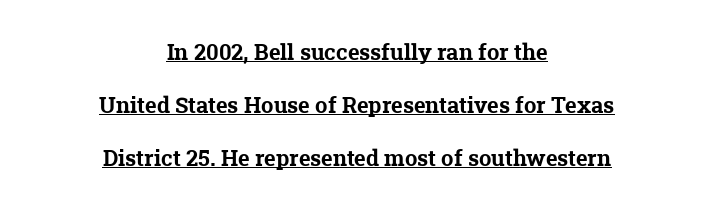
Q: Is the text bold? A: Yes.
Q: Is the text underlined? A: Yes.
Q: How is the paragraph aligned? A: Centered.
Q: Is the spacing between letters normal or unusually wide? A: Normal.
Q: Is the spacing between lines tight, normal or loose? A: Loose.
